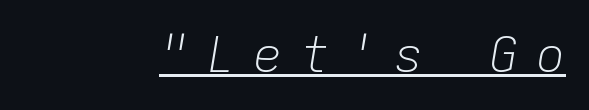
{"italic": "yes", "lean": "right", "slant_degrees": 9, "bold": "no", "weight": "light", "width": "normal", "stroke_contrast": "low", "x_height": "medium", "monospaced": "yes", "underline": "yes", "letter_spacing": "wide", "letter_spacing_em": 0.36, "glyph_px": 49}
